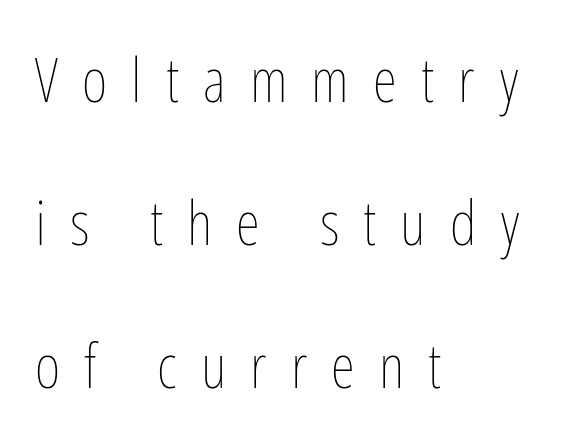
The image shows 62 px thin, condensed type, upright; set left-aligned, loose line spacing (2.31x), unusually wide letter spacing (+0.39 em), not underlined; low stroke contrast and a medium x-height.
